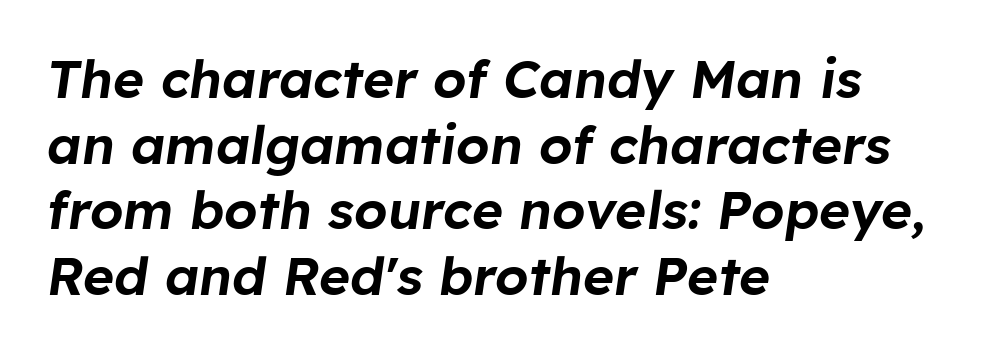
The paragraph shown leans on its left margin. The passage shown is typed in a proportional face where columns would drift. Would a proofreader flag this as italicized? Yes. Glance below the letters and you will spot only blank space.
